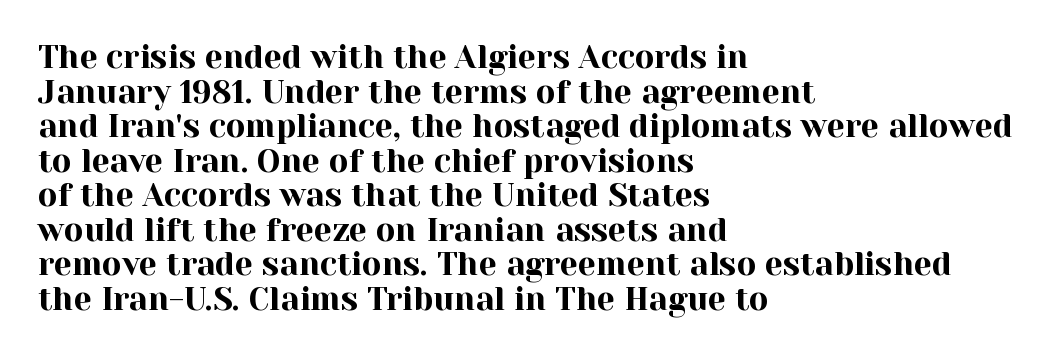
The image shows 32 px serif type, upright; set left-aligned, tight line spacing (1.08x), normal letter spacing, not underlined; a medium x-height.
